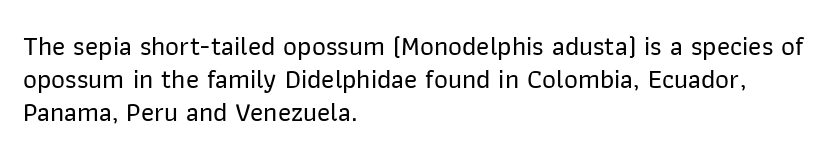
Q: Is the text italic (slanted)? A: No, it is upright.
Q: Is the text underlined? A: No.
Q: How is the paragraph aligned? A: Left-aligned.
Q: Is the spacing between letters normal or unusually wide? A: Normal.
